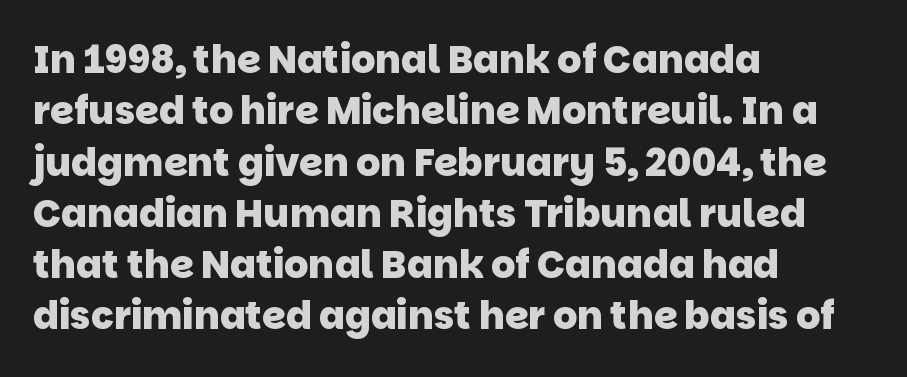
The image shows 38 px heavy sans-serif type; set left-aligned, normal line spacing (1.35x), normal letter spacing, not underlined; low stroke contrast and a large x-height.
